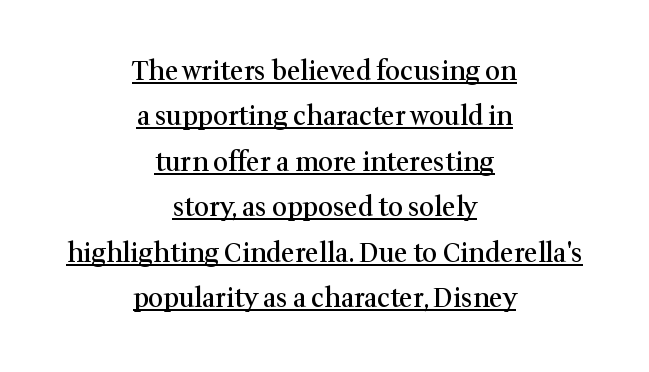
Q: Is the text bold? A: Semi-bold.
Q: Is the text italic (slanted)? A: No, it is upright.
Q: Is the text underlined? A: Yes.
Q: How is the paragraph aligned? A: Centered.
Q: Is the spacing between letters normal or unusually wide? A: Normal.
